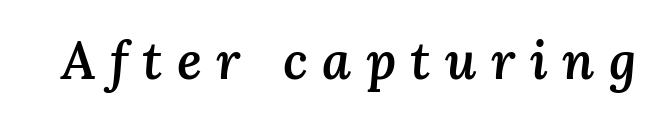
Anything drawn beneath the words? Only blank space. Compared with typical body copy, the letter spacing here is much looser. Think of a printed novel: that variable character pitch is what you see here. Would a proofreader flag this as italicized? Yes. Compared with an ordinary text face, these strokes are moderately heavier — a semibold.
